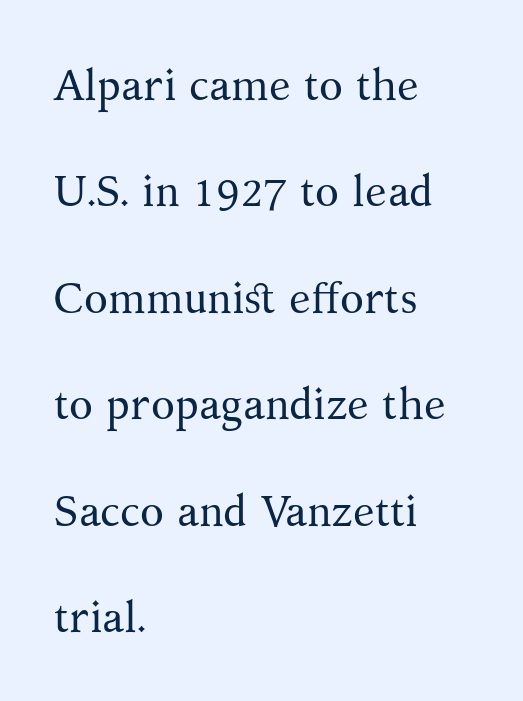
{"serif": "yes", "italic": "no", "bold": "no", "weight": "regular", "width": "normal", "stroke_contrast": "medium", "x_height": "medium", "monospaced": "no", "underline": "no", "align": "left", "line_spacing": "loose", "line_spacing_ratio": 2.42, "letter_spacing": "normal", "letter_spacing_em": 0.0, "glyph_px": 44}
